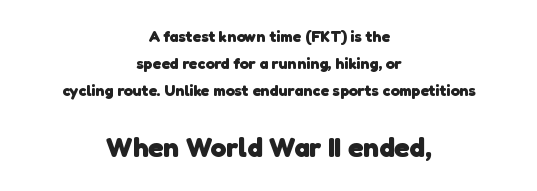
The image shows 28 px heavy sans-serif type; set centered, normal line spacing (1.68x), normal letter spacing, not underlined; the second (bottom) block is 1.75x larger; low stroke contrast and a medium x-height.
